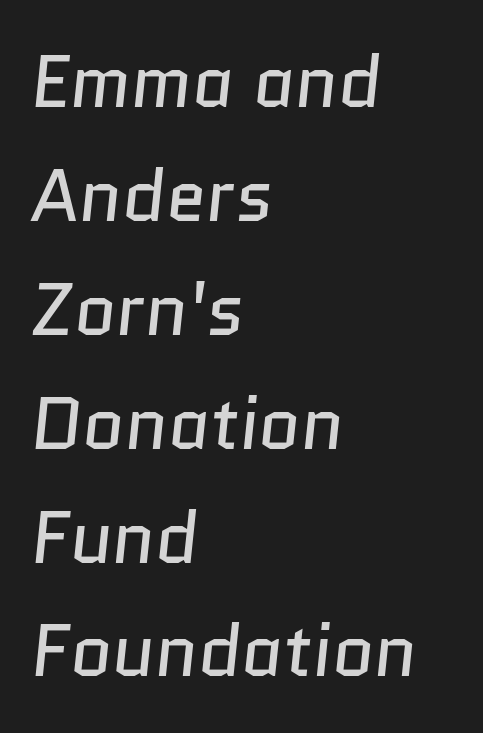
You could not count columns in this text — the font is proportionally spaced. Regarding leading, the lines here are spaced in the standard way. Nothing sits at the stroke ends, so this counts as sans-serif. Between one letter and the next there's only the usual sliver of space. Plain, unruled lines of type. The rag falls on the right side of this text block.
